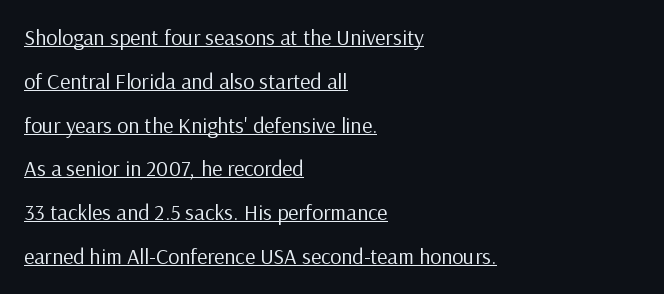
{"italic": "no", "bold": "no", "underline": "yes", "align": "left", "line_spacing": "loose", "line_spacing_ratio": 1.99, "letter_spacing": "normal", "letter_spacing_em": 0.0, "glyph_px": 22}
